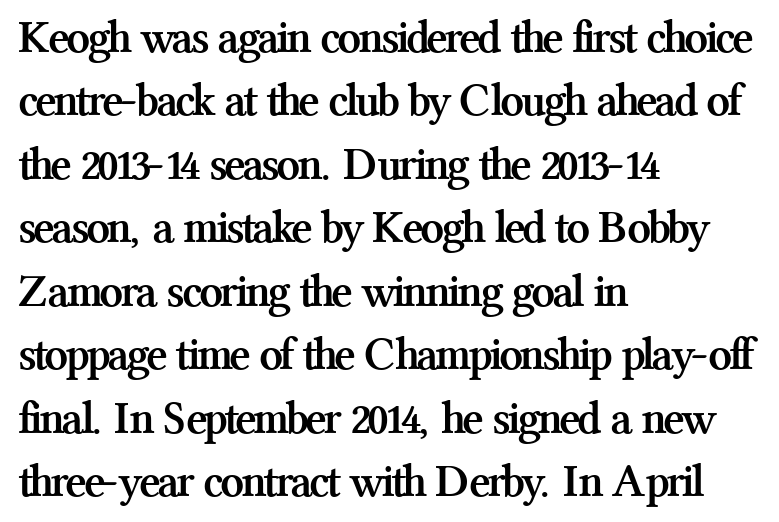
Typographically, this falls in the serif category. Line starts are locked; line ends wander. Decoration check: the copy has no underline. It's the straight-up-and-down kind of type.
